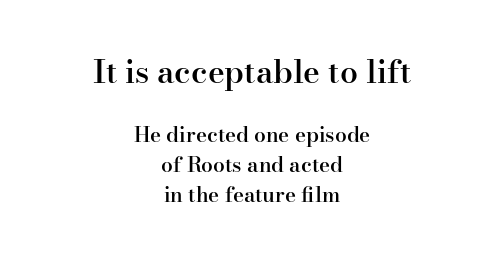
Q: Is the text bold? A: Semi-bold.
Q: Is the text italic (slanted)? A: No, it is upright.
Q: Is the typeface a serif or a sans-serif typeface? A: Serif.
Q: Is the text underlined? A: No.
Q: How is the paragraph aligned? A: Centered.
Q: Is the spacing between letters normal or unusually wide? A: Normal.
Q: Is the spacing between lines tight, normal or loose? A: Normal.
Q: Which block of text is set in a larger size, the first (top) or the second (bottom)? A: The first (top) one.
Q: Width (condensed, normal, or wide)? A: Normal.
Q: Stroke contrast? A: High.
Q: x-height? A: Small.
Q: Monospaced? A: No.
